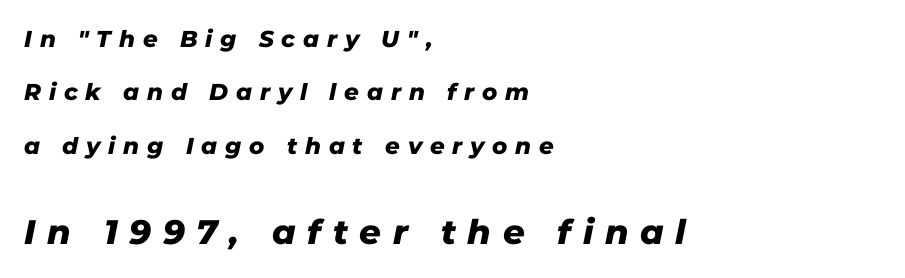
The glyphs in this specimen are sans serif. This rendering widens character spacing well past its baseline value. Line spacing here is loose. Proportional: the letters do not fall into vertical columns.
